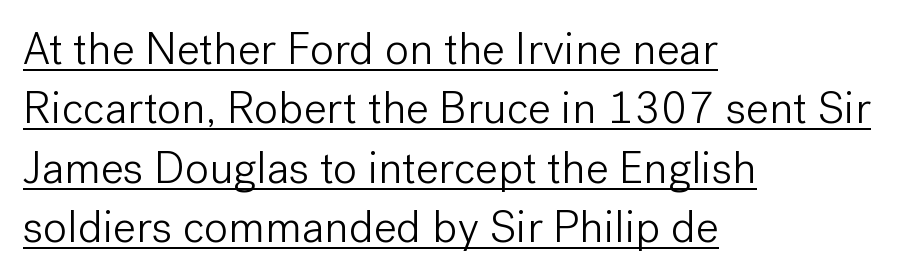
The image shows 45 px light sans-serif type, upright; set left-aligned, normal line spacing (1.32x), normal letter spacing, underlined; low stroke contrast and a medium x-height.
